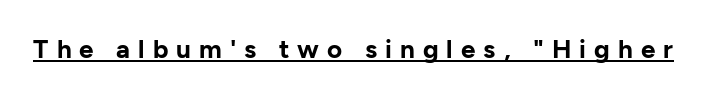
The image shows 26 px bold type, upright; set unusually wide letter spacing (+0.31 em), underlined.
